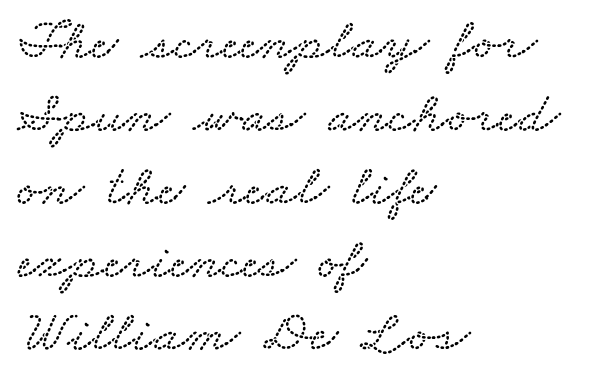
These lines are rendered in a variable-pitch font. Descenders are the only things crossing below the line. These lines stack with their left ends in a neat column. Honestly, the row spacing looks completely unremarkable. The face used here is rendered with its standard letterfit.
